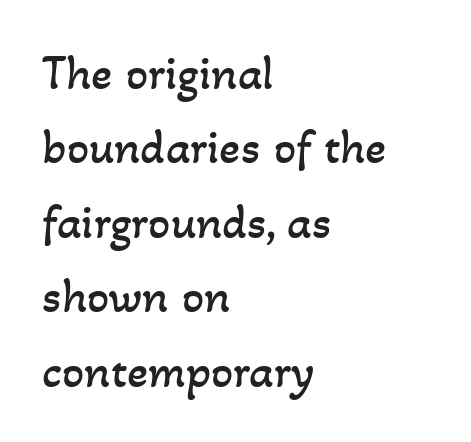
The weight would be labelled regular, book, light, or lighter still. Caption: multi-line text, flush left, ragged right. One glance says typical: line gaps are just what's usual. Is the letter spacing exaggerated? No — it looks like the ordinary default. Varying glyph widths throughout — classic text-font behaviour. Underlining? Definitely not there.
